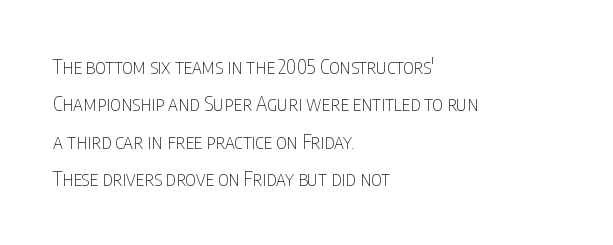
Caption: multi-line text, flush left, ragged right. Tall strokes in this sample are plumb rather than angled. The weight would be labelled regular, book, light, or lighter still. This rendering leaves character spacing at its baseline value. Underline: absent.
